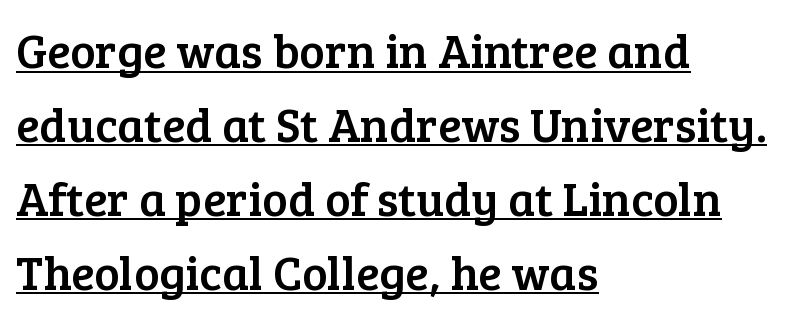
Q: Is the text italic (slanted)? A: No, it is upright.
Q: Is the typeface a serif or a sans-serif typeface? A: Serif.
Q: Is the text underlined? A: Yes.
Q: How is the paragraph aligned? A: Left-aligned.
Q: Is the spacing between letters normal or unusually wide? A: Normal.
Q: Is the spacing between lines tight, normal or loose? A: Normal.
Q: Width (condensed, normal, or wide)? A: Normal.
Q: Stroke contrast? A: Low.
Q: x-height? A: Medium.
Q: Monospaced? A: No.
